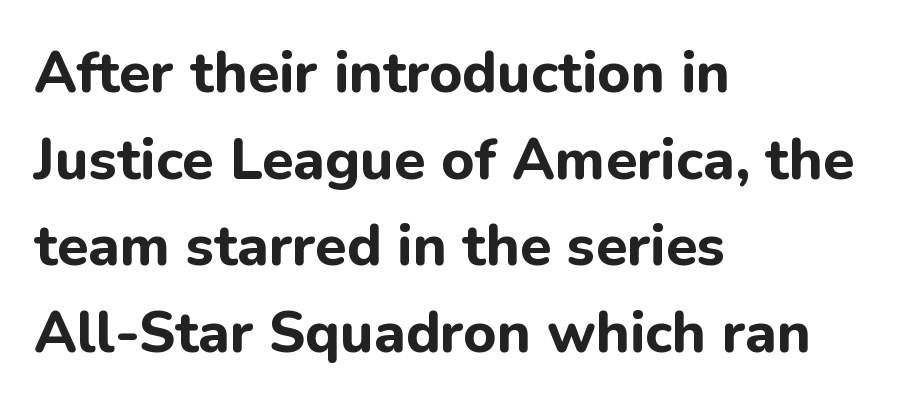
{"serif": "no", "italic": "no", "bold": "yes", "weight": "bold", "width": "normal", "stroke_contrast": "low", "x_height": "medium", "monospaced": "no", "underline": "no", "align": "left", "line_spacing": "normal", "line_spacing_ratio": 1.52, "letter_spacing": "normal", "letter_spacing_em": 0.0, "glyph_px": 57}
